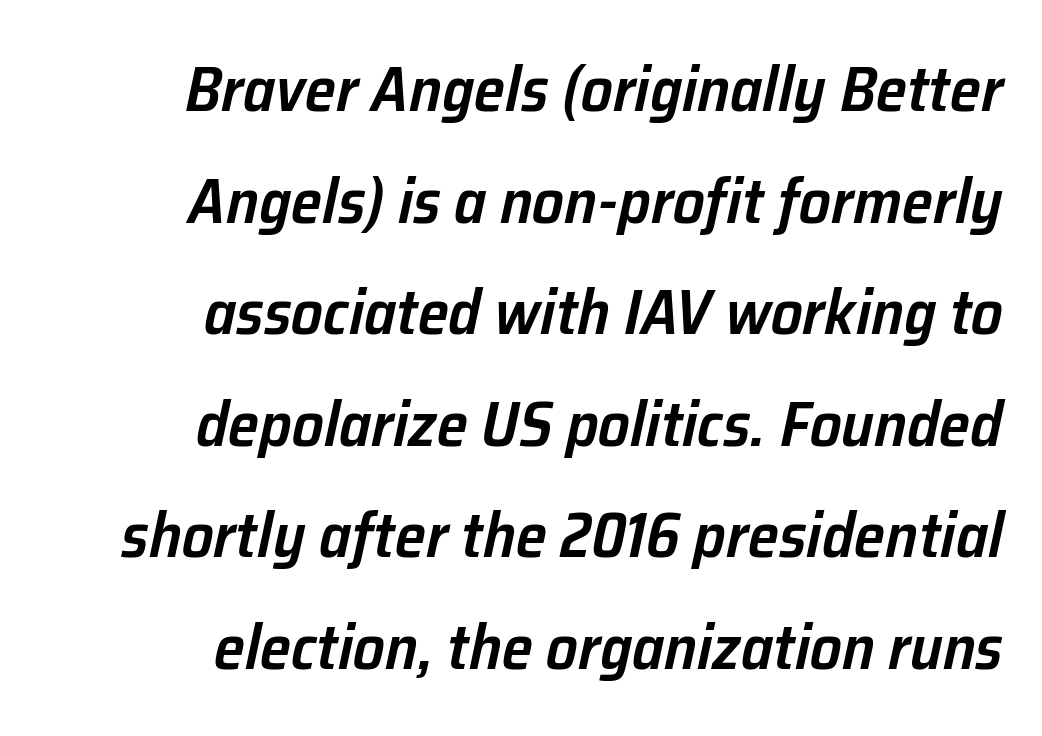
Nothing unusual about the tracking: characters are spaced as the font intends. Teacher's note: observe the even right margin — that is flush-right alignment. Each letter keeps its own natural width here, so spacing adapts to shape. A clean baseline with only descenders dipping below it. The characters look somewhat weighty, a semibold short of true bold. It's the slanting kind of type.
